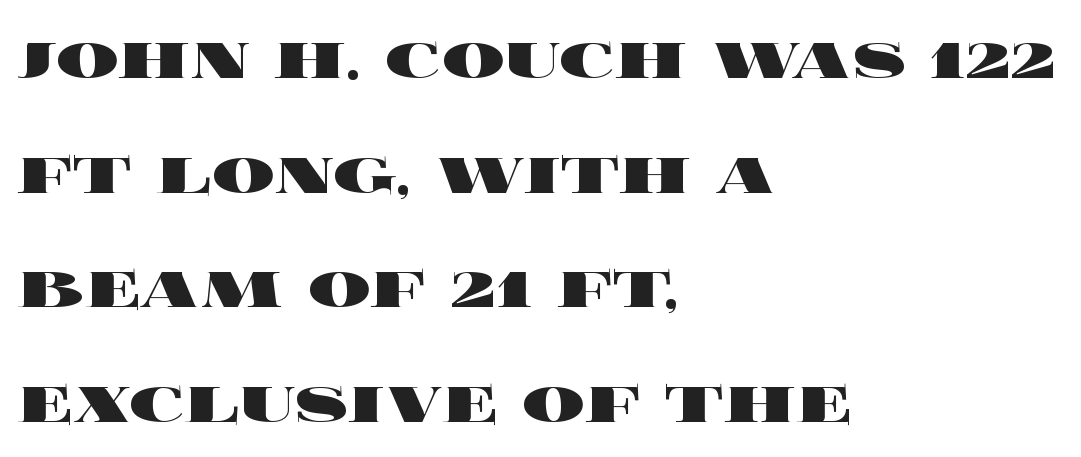
{"italic": "no", "bold": "yes", "weight": "heavy", "width": "wide", "x_height": "large", "monospaced": "no", "underline": "no", "align": "left", "line_spacing": "normal", "line_spacing_ratio": 1.47, "letter_spacing": "normal", "letter_spacing_em": 0.0, "glyph_px": 78}
